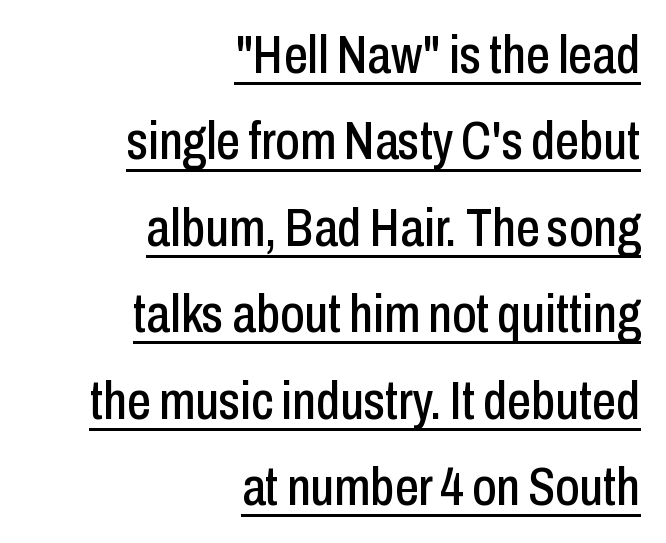
In terms of letterform style, serifs are entirely absent. These lines keep a tight, regular rhythm from letter to letter. Each new line begins a customary step beneath the previous one. Is this a fixed-width face? No — the glyphs have proportional, varying widths. The letters stand upright; this is a roman face. Each line ends at the same right margin while the left side varies.
